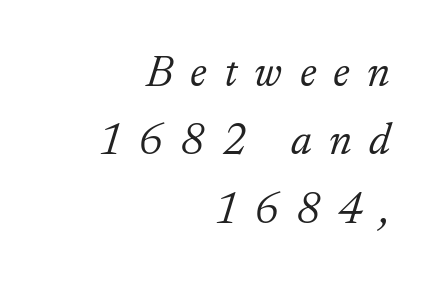
Descenders are the only things crossing below the line. The letterforms stand isolated, each surrounded by extra space. Observe the serifs anchoring each vertical stroke in this sample. Every row of glyphs terminates at an identical x-position on the right. Interline gaps are of average width in this sample. The strokes carry an ordinary text weight at most.
